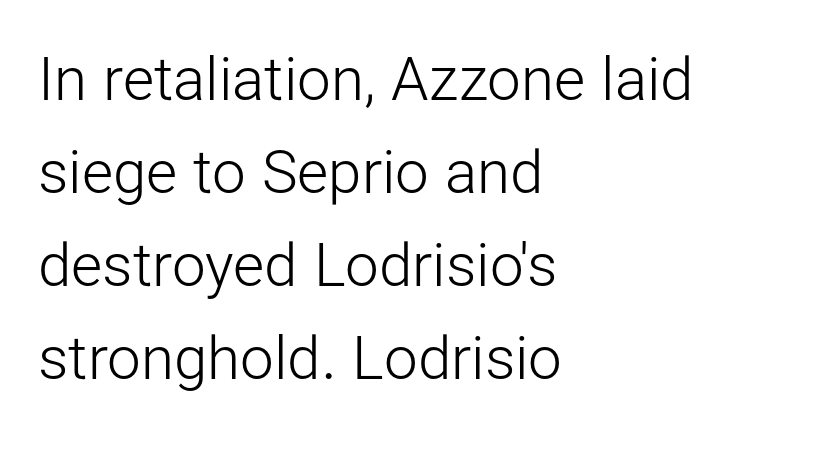
Are there feet on the stems? There aren't — it's a sans. The glyphs are unaccompanied by any horizontal stroke below them. The passage shown is typed in a proportional face where columns would drift. You could call the tracking neutral — neither tight nor loose. The lines in this sample share a left origin and differ only in where they stop. Do the letters lean? They stand straight.
